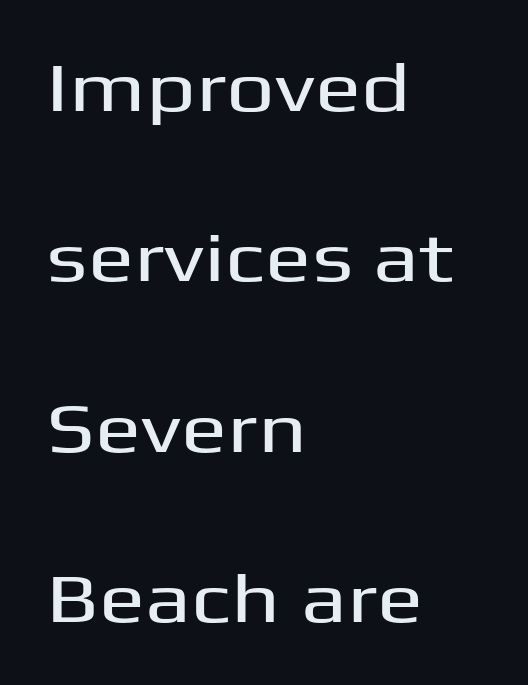
{"serif": "no", "italic": "no", "width": "wide", "stroke_contrast": "medium", "x_height": "medium", "monospaced": "no", "underline": "no", "align": "left", "line_spacing": "loose", "line_spacing_ratio": 2.47, "letter_spacing": "normal", "letter_spacing_em": 0.0, "glyph_px": 69}
